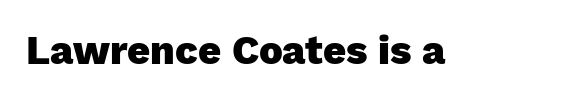
Q: Is the text bold? A: Yes.
Q: Is the text italic (slanted)? A: No, it is upright.
Q: Is the typeface a serif or a sans-serif typeface? A: Sans-serif.
Q: Is the text underlined? A: No.
Q: Is the spacing between letters normal or unusually wide? A: Normal.
Q: Width (condensed, normal, or wide)? A: Normal.
Q: Stroke contrast? A: Low.
Q: x-height? A: Medium.
Q: Monospaced? A: No.
